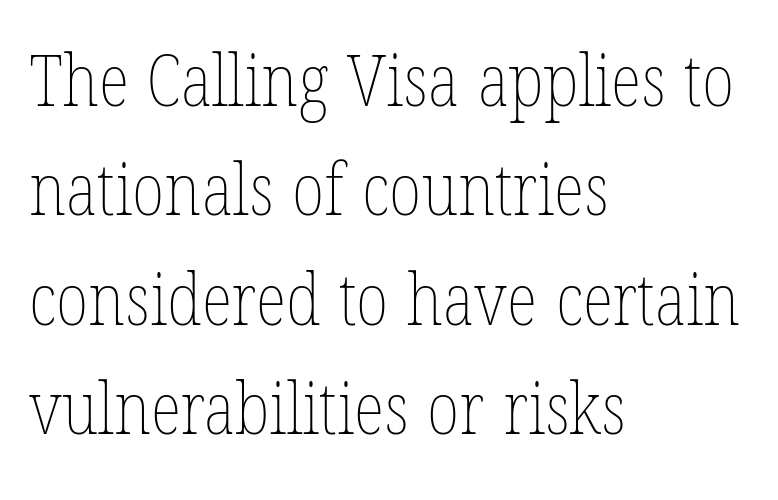
The image shows 72 px thin, condensed type, upright; set left-aligned, normal line spacing (1.52x), normal letter spacing, not underlined; low stroke contrast and a medium x-height.
